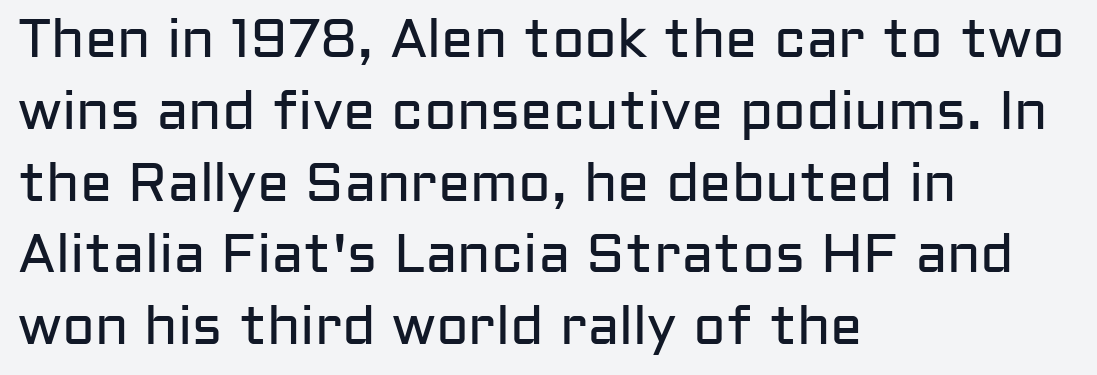
The image shows 54 px regular-weight sans-serif type, upright; set left-aligned, normal line spacing (1.33x), normal letter spacing, not underlined; low stroke contrast and a medium x-height.
